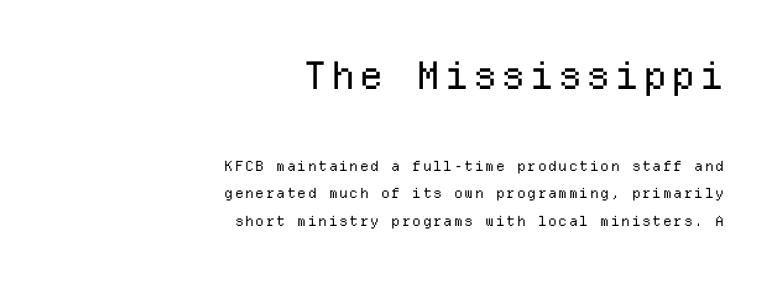
{"serif": "no", "italic": "no", "bold": "no", "weight": "regular", "width": "normal", "stroke_contrast": "low", "x_height": "medium", "monospaced": "yes", "underline": "no", "align": "right", "line_spacing": "loose", "line_spacing_ratio": 1.98, "larger_block": "first", "size_ratio": 2.71, "glyph_px": 38}
